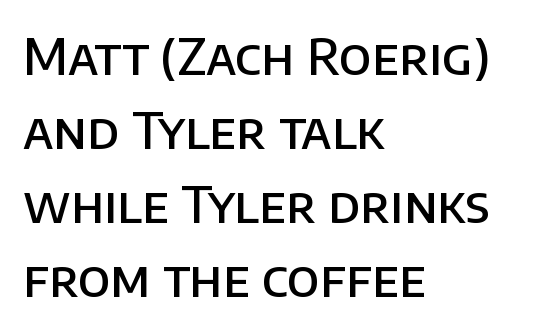
{"serif": "no", "italic": "no", "bold": "semi", "weight": "semibold", "width": "normal", "stroke_contrast": "low", "x_height": "large", "monospaced": "no", "underline": "no", "align": "left", "line_spacing": "normal", "line_spacing_ratio": 1.48, "letter_spacing": "normal", "letter_spacing_em": 0.0, "glyph_px": 50}
